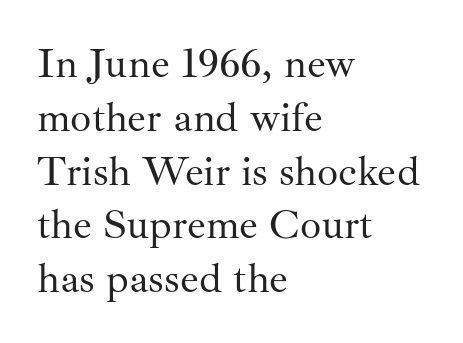
A bare baseline throughout the passage. A student would call this left alignment; a typographer would say flush left, rag right. Observe the serifs anchoring each vertical stroke in this sample. This is not heavy type; no bold has been used. Do the characters align in a grid? No, the font is proportional.
